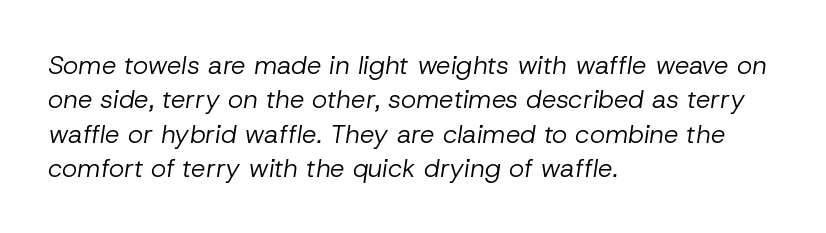
No extra tracking has been applied to these lines. The line-height multiplier appears to be the usual default. An italicized treatment has been applied to the whole sample. Line beginnings align vertically; line endings do not.
